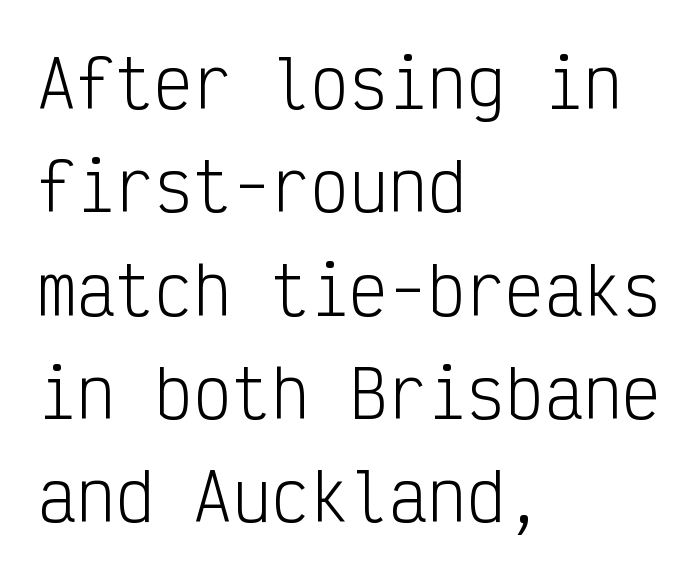
A typesetter would call this monospace, since all characters share one set width. Are there feet on the stems? There aren't — it's a sans. The leading is moderate, giving the passage an even texture. The setting favours the left margin, as ordinary paragraphs usually do. Honestly, there is no underline to notice here at all.
